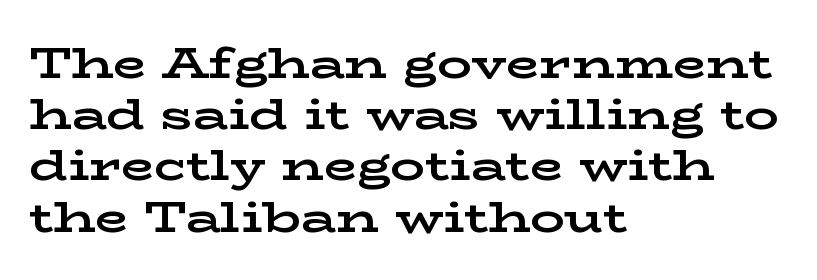
Descenders are the only things crossing below the line. In terms of letterform style, serifs are clearly present. Horizontally, the lines are justified to the leading edge only. Students, this is bold: see how much ink each stroke carries. Quick note: not italic, upright.
